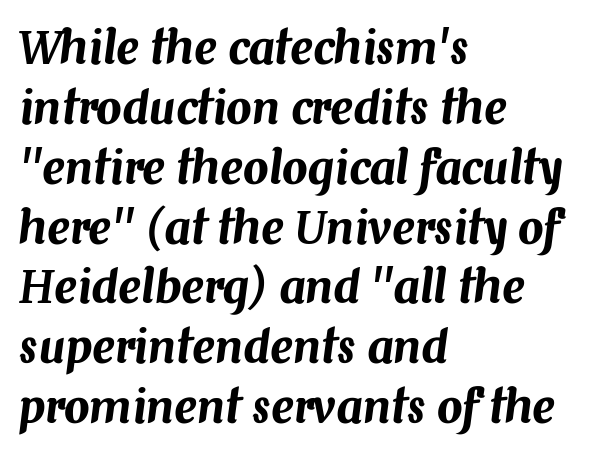
Is the letter spacing exaggerated? No — it looks like the ordinary default. Evenly set lines give the paragraph a standard silhouette. Horizontal alignment here is leftward, the default for most running prose. Italic: yes, the glyphs are oblique. Descenders hang freely into open space.
